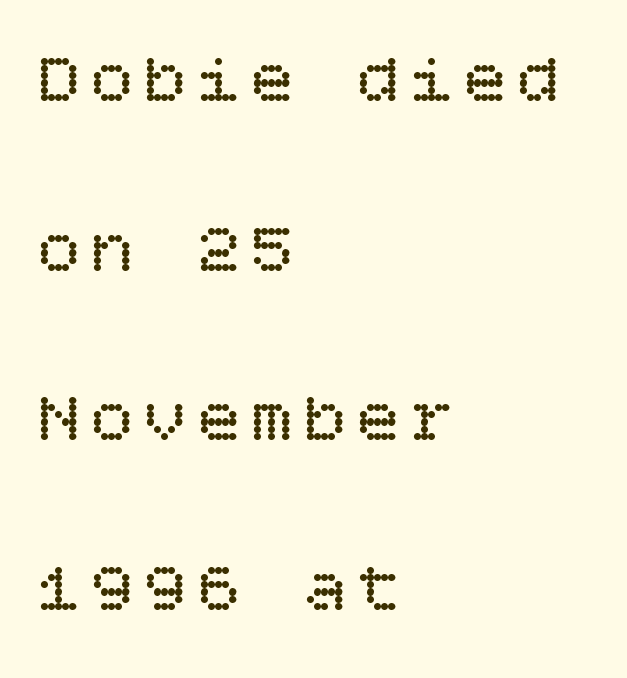
The image shows 71 px regular-weight type, upright; set left-aligned, loose line spacing (2.39x), not underlined; low stroke contrast and a large x-height.
